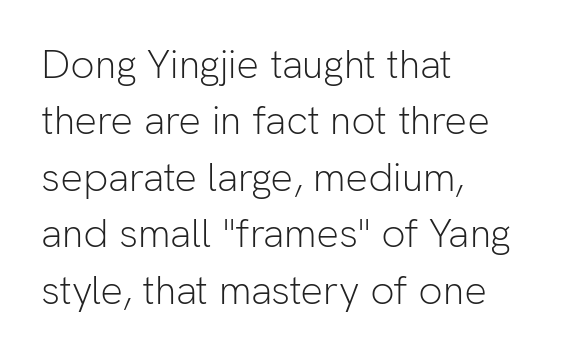
The image shows 40 px light sans-serif type, upright; set left-aligned, normal line spacing (1.41x), normal letter spacing, not underlined; low stroke contrast and a medium x-height.
